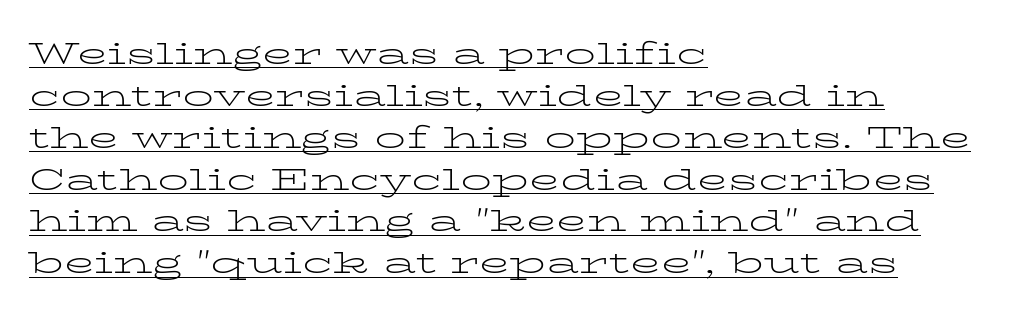
Yep, those are serifs on the letters. If you drew a line through each stem, it would be perfectly vertical. Here the designer chose a conventional face with non-uniform glyph widths. Looks like someone drew a line under every word here. Stroke mass is kept to a normal reading level or below. The ragged edge is on the right, which tells us the setting is flush left.
